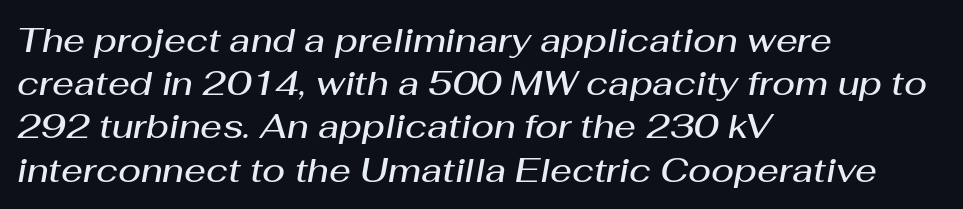
The characters look somewhat weighty, a semibold short of true bold. Glyph-to-glyph distance matches everyday printed text. A typesetter would call this leading conventional body-copy spacing. Visually the block forms a straight wall on the left and a jagged coastline on the right. Each row of text sits above clean, open space.
